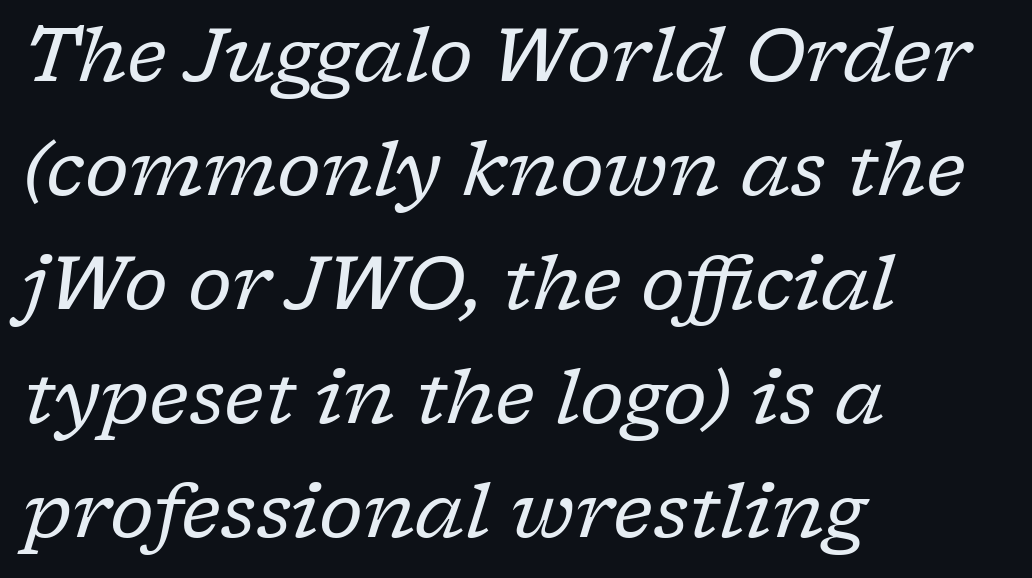
No word sits above an underline. Note: serifs present on the glyphs. Is this a heavy cut? Hardly; it is regular or lighter. This sample uses an oblique cut, with every glyph tilted off the vertical.
